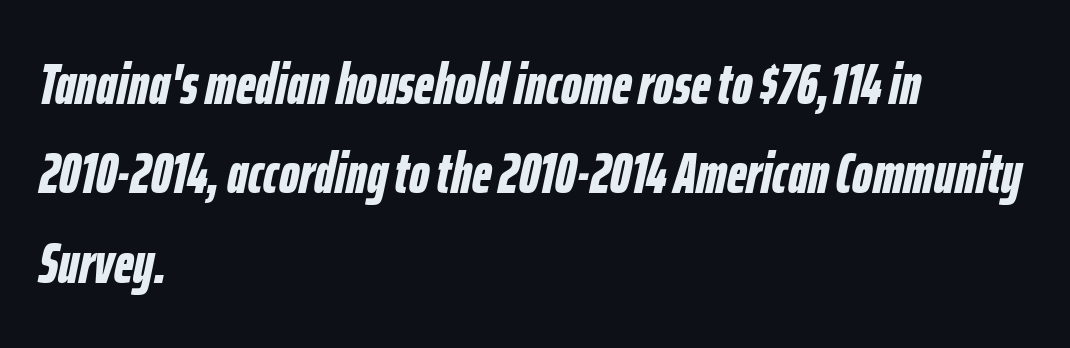
The image shows 57 px bold, condensed type, italic (leaning right); set left-aligned, normal line spacing (1.57x), normal letter spacing, not underlined; low stroke contrast and a medium x-height.
